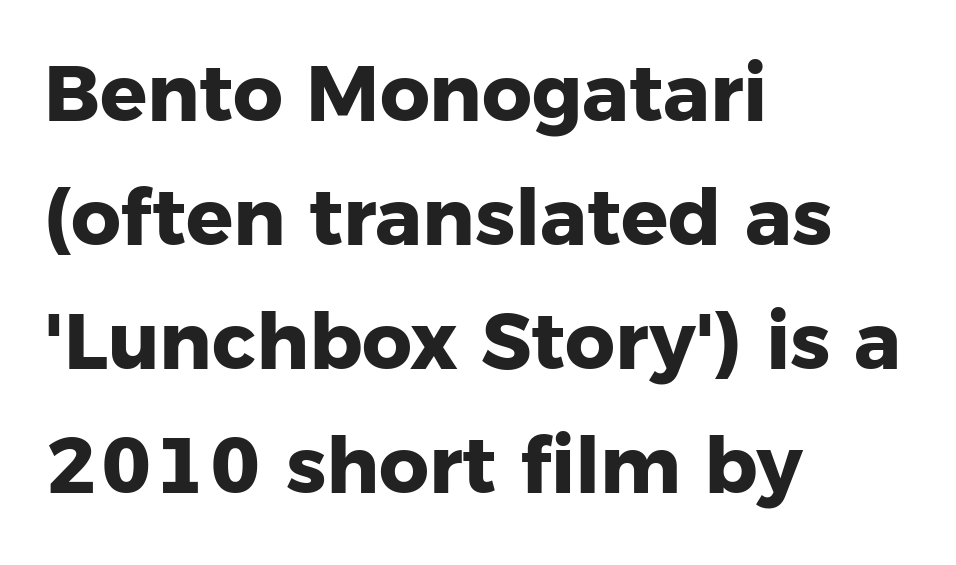
What's the leading like? Ordinary, nothing unusual. A bare baseline throughout the passage. This sample has the flowing, uneven cadence of proportional lettering. Pretty heavy lettering here — definitely bold. The font's upright variant was chosen for this text. Where is the straight margin? On the left.
